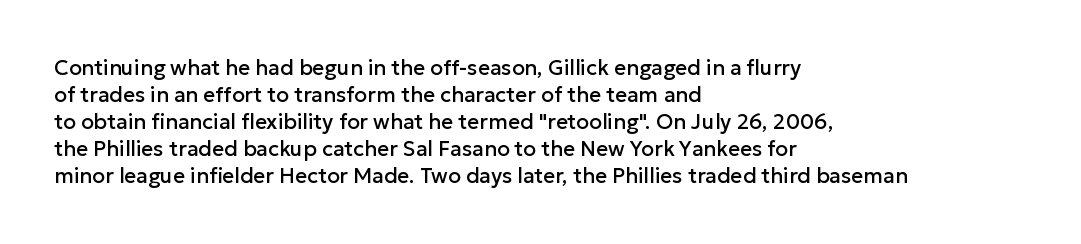
{"italic": "no", "underline": "no", "align": "left", "line_spacing": "normal", "line_spacing_ratio": 1.29, "letter_spacing": "normal", "letter_spacing_em": 0.0, "glyph_px": 21}
